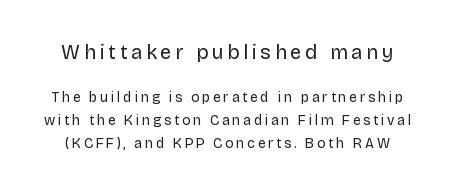
{"italic": "no", "bold": "no", "underline": "no", "line_spacing": "normal", "line_spacing_ratio": 1.62, "larger_block": "first", "size_ratio": 1.43, "glyph_px": 20}
